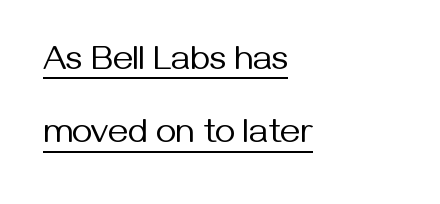
{"serif": "no", "italic": "no", "bold": "no", "weight": "regular", "width": "normal", "stroke_contrast": "medium", "x_height": "medium", "monospaced": "no", "underline": "yes", "align": "left", "line_spacing": "loose", "line_spacing_ratio": 2.1, "letter_spacing": "normal", "letter_spacing_em": 0.0, "glyph_px": 35}
